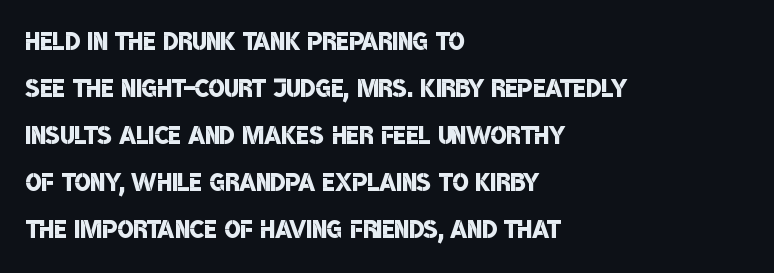
{"serif": "no", "bold": "semi", "weight": "semibold", "width": "condensed", "stroke_contrast": "low", "x_height": "large", "monospaced": "no", "underline": "no", "align": "left", "line_spacing": "normal", "line_spacing_ratio": 1.38, "letter_spacing": "normal", "letter_spacing_em": 0.0, "glyph_px": 34}
